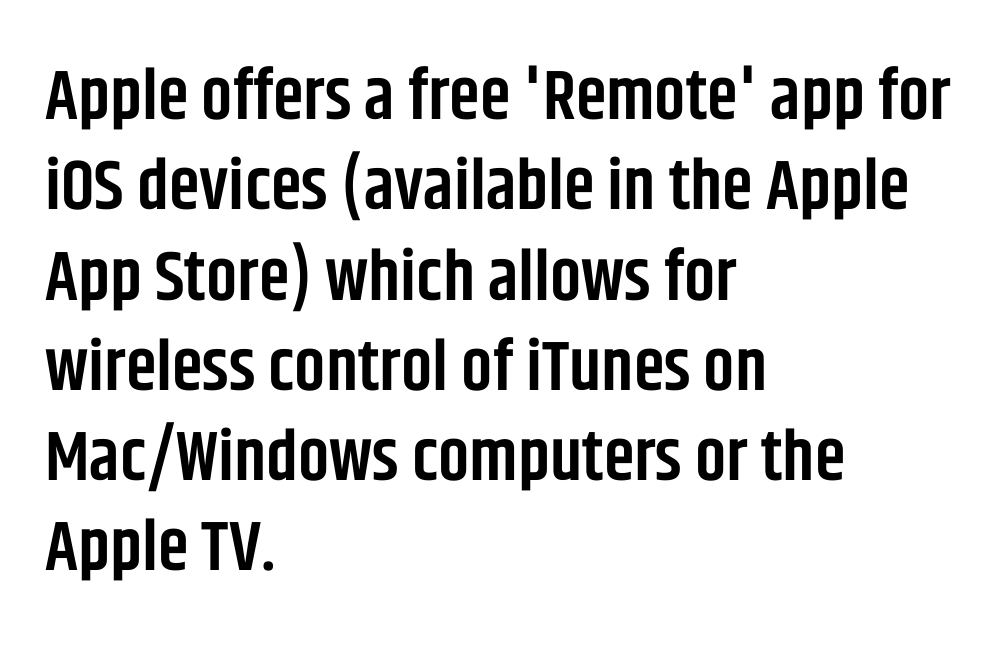
{"serif": "no", "italic": "no", "bold": "semi", "weight": "semibold", "width": "condensed", "stroke_contrast": "low", "x_height": "large", "monospaced": "no", "underline": "no", "align": "left", "line_spacing": "normal", "line_spacing_ratio": 1.29, "letter_spacing": "normal", "letter_spacing_em": 0.0, "glyph_px": 70}
